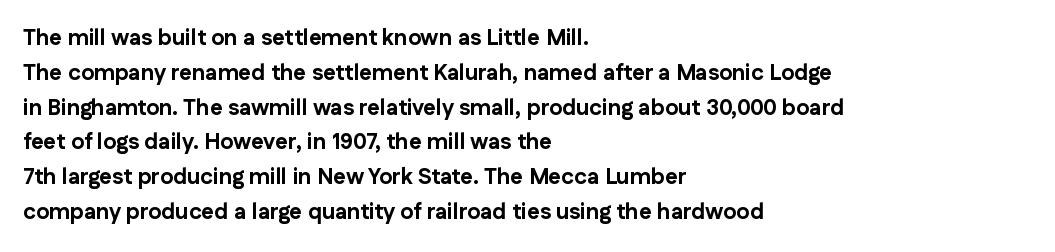
The image shows 22 px bold type, upright; set left-aligned, normal line spacing (1.58x), normal letter spacing, not underlined.
